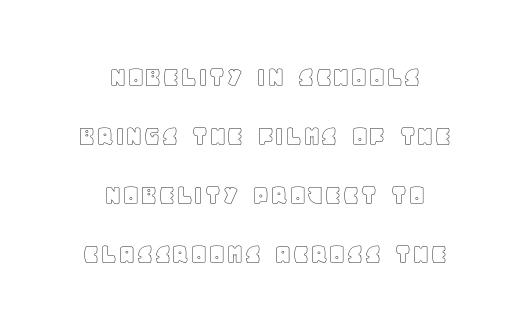
The image shows 31 px text type, upright; set centered, loose line spacing (1.9x), normal letter spacing, not underlined; a large x-height.
